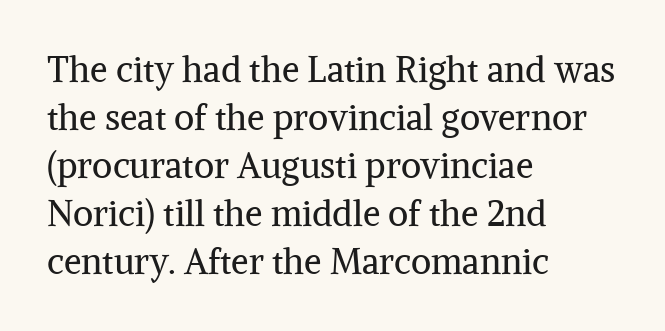
Note: serifs present on the glyphs. Note the varied advance widths — an 'i' is clearly narrower than an 'm'. Alignment: flush left. Ascenders rise straight up at ninety degrees.
